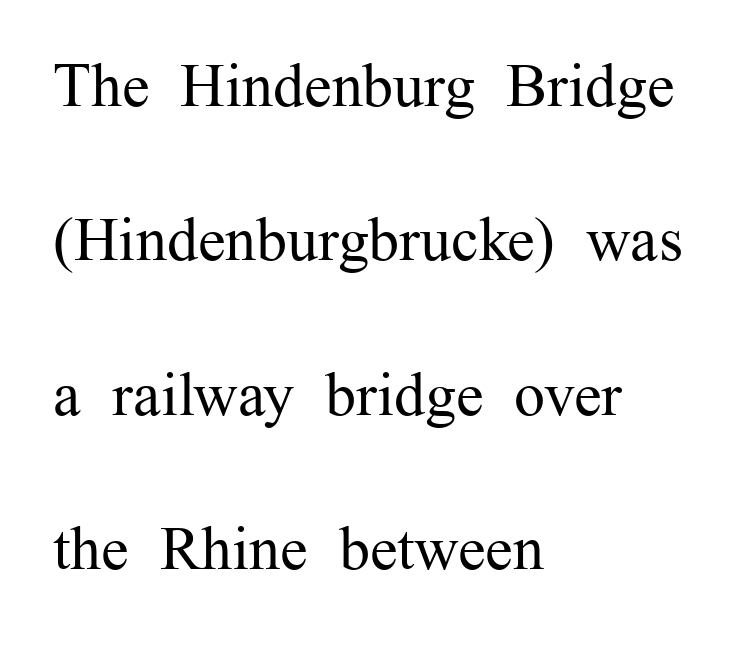
The paragraph has a hard left edge and a soft right edge. Heaviness? Minimal to ordinary, like unemphasized prose. Honestly, the letter spacing is just normal — you wouldn't notice it. Every character sits straight up, as roman type does.
